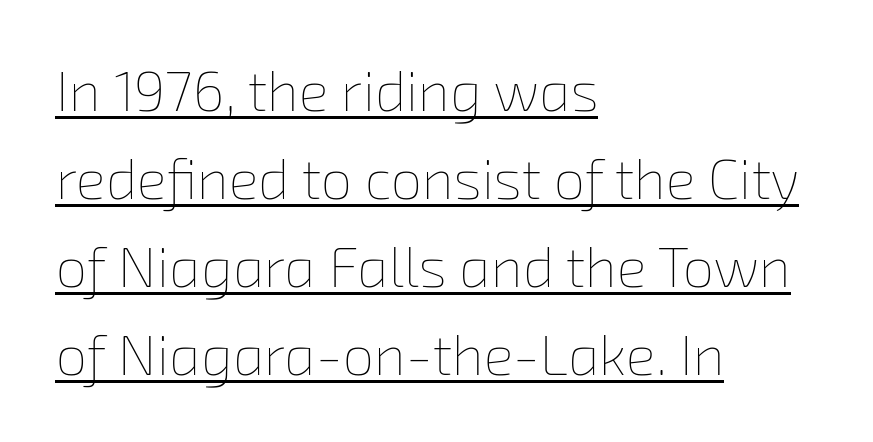
Q: Is the text bold? A: No.
Q: Is the text underlined? A: Yes.
Q: How is the paragraph aligned? A: Left-aligned.
Q: Is the spacing between letters normal or unusually wide? A: Normal.
Q: Is the spacing between lines tight, normal or loose? A: Normal.
Q: Width (condensed, normal, or wide)? A: Normal.
Q: Stroke contrast? A: Low.
Q: x-height? A: Medium.
Q: Monospaced? A: No.
